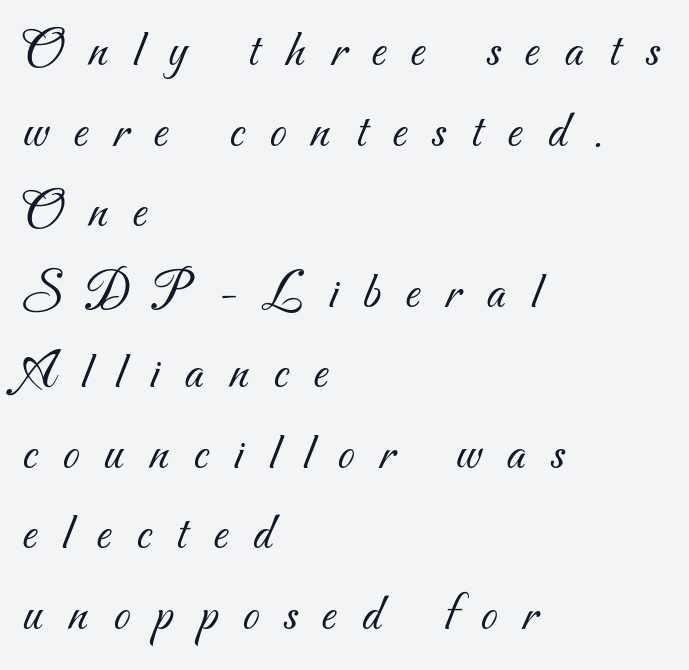
{"serif": "no", "bold": "no", "weight": "light", "width": "normal", "stroke_contrast": "medium", "x_height": "small", "monospaced": "no", "underline": "no", "align": "left", "line_spacing": "normal", "line_spacing_ratio": 1.52, "letter_spacing": "wide", "letter_spacing_em": 0.48, "glyph_px": 53}
